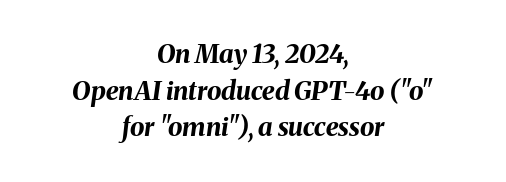
These lines were composed using italics. This block has exactly the height ordinary leading produces. Set as a true bold cut, around the 700 mark. Words float on clear page, feet unadorned.
